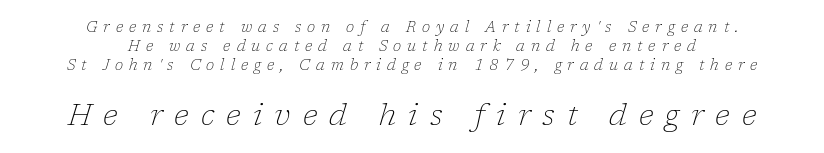
The image shows 30 px thin serif type, italic (leaning right); set centered, normal line spacing (1.28x), unusually wide letter spacing (+0.4 em), not underlined; the second (bottom) block is 2.0x larger; low stroke contrast and a medium x-height.
